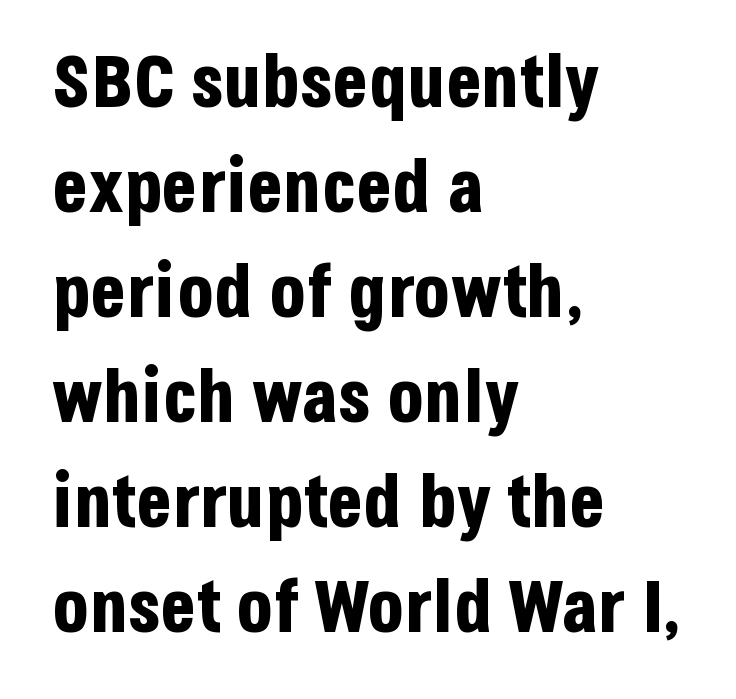
Do the letters lean? They stand straight. Proportional: the letters do not fall into vertical columns. The type family on display is of the sans-serif kind. How are the letters spaced? Ordinarily, with no added tracking. Compared with typical paragraphs, the rows here are spaced about the same. How heavy is the stroke? Heavy — this is a bold.
